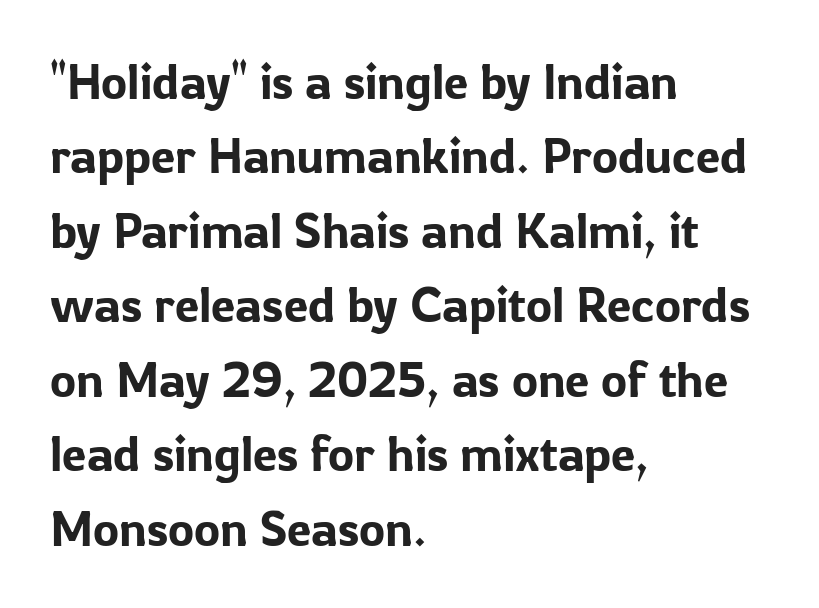
The image shows 49 px sans-serif type, upright; set left-aligned, normal line spacing (1.52x), normal letter spacing, not underlined; low stroke contrast and a medium x-height.
